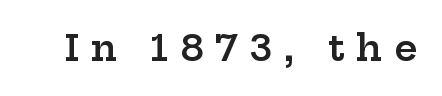
Q: Is the text bold? A: Semi-bold.
Q: Is the text italic (slanted)? A: No, it is upright.
Q: Is the typeface a serif or a sans-serif typeface? A: Serif.
Q: Is the text underlined? A: No.
Q: Is the spacing between letters normal or unusually wide? A: Unusually wide.
Q: Width (condensed, normal, or wide)? A: Wide.
Q: Stroke contrast? A: Low.
Q: x-height? A: Medium.
Q: Monospaced? A: No.
